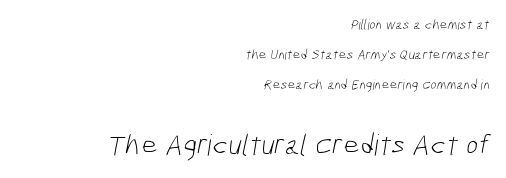
Note the varied advance widths — an 'i' is clearly narrower than an 'm'. Does the type have serifs? No, each stem ends abruptly. Notice the wide empty band between every row — that's loose leading. Short and long lines alike share a common ending point at right. Underlining? Definitely not there.
